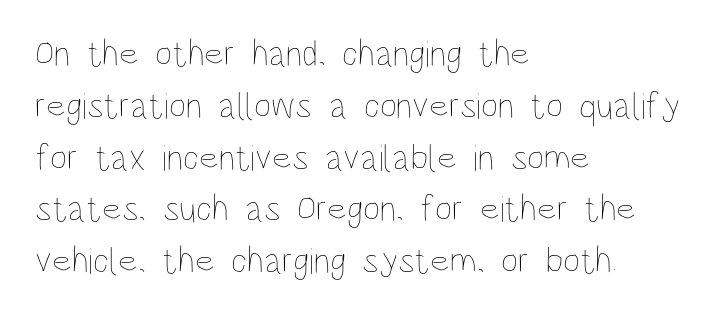
The image shows 37 px thin, condensed type, upright; set left-aligned, normal line spacing (1.4x), normal letter spacing, not underlined; low stroke contrast and a large x-height.
